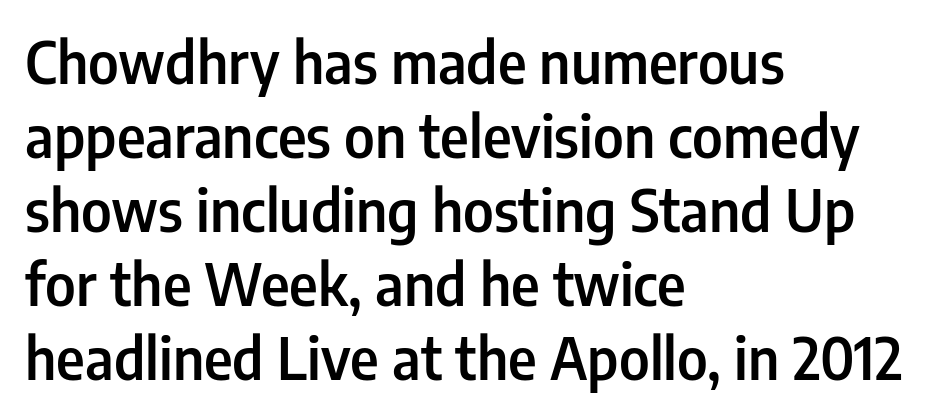
{"serif": "no", "italic": "no", "bold": "semi", "weight": "semibold", "width": "condensed", "stroke_contrast": "low", "x_height": "medium", "monospaced": "no", "underline": "no", "align": "left", "line_spacing": "normal", "line_spacing_ratio": 1.3, "letter_spacing": "normal", "letter_spacing_em": 0.0, "glyph_px": 57}
